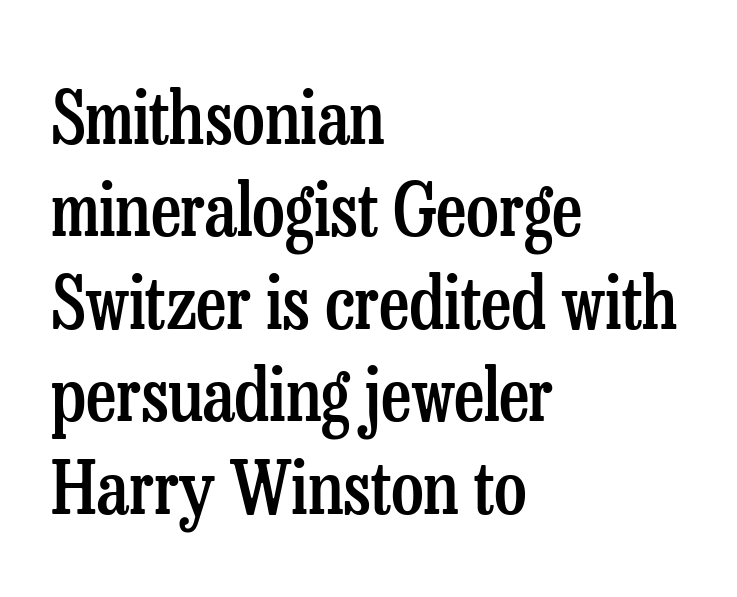
Old-style or modern, the face here clearly has serifs. What's the leading like? Ordinary, nothing unusual. Posture: vertical. Spacing verdict: proportional, widths tailored to each character.
